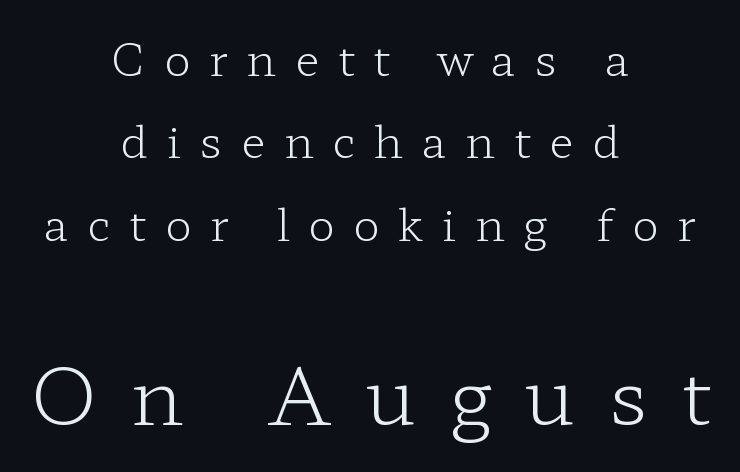
{"serif": "yes", "italic": "no", "bold": "no", "weight": "light", "width": "wide", "stroke_contrast": "low", "x_height": "medium", "monospaced": "no", "underline": "no", "align": "center", "line_spacing_ratio": 1.83, "letter_spacing": "wide", "letter_spacing_em": 0.41, "larger_block": "second", "size_ratio": 1.76, "glyph_px": 79}
